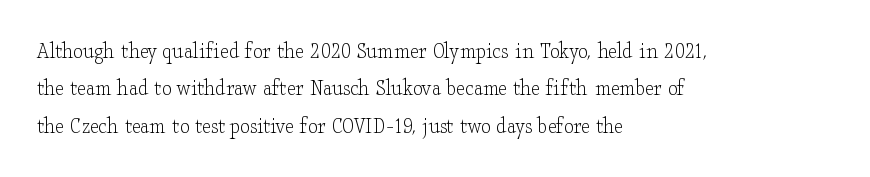
Q: Is the text bold? A: No.
Q: Is the text italic (slanted)? A: No, it is upright.
Q: Is the text underlined? A: No.
Q: How is the paragraph aligned? A: Left-aligned.
Q: Is the spacing between letters normal or unusually wide? A: Normal.
Q: Is the spacing between lines tight, normal or loose? A: Normal.
